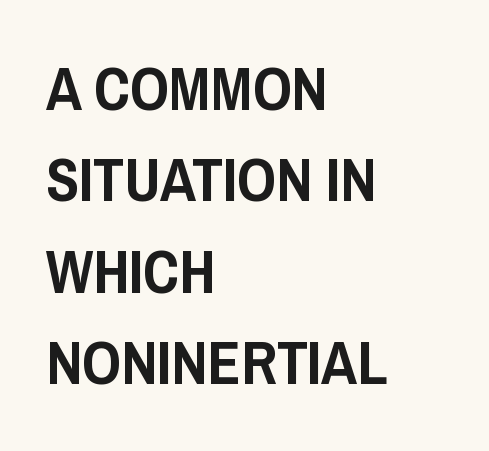
Q: Is the text italic (slanted)? A: No, it is upright.
Q: Is the typeface a serif or a sans-serif typeface? A: Sans-serif.
Q: Is the text underlined? A: No.
Q: How is the paragraph aligned? A: Left-aligned.
Q: Is the spacing between letters normal or unusually wide? A: Normal.
Q: Is the spacing between lines tight, normal or loose? A: Normal.
Q: Width (condensed, normal, or wide)? A: Condensed.
Q: Stroke contrast? A: Low.
Q: x-height? A: Large.
Q: Monospaced? A: No.
